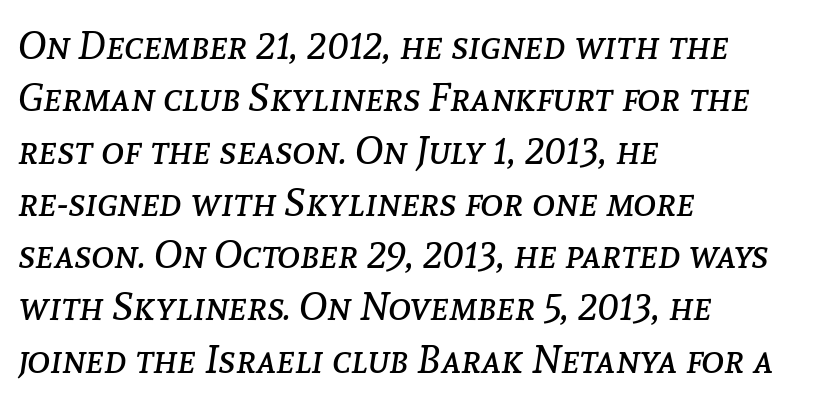
{"italic": "yes", "lean": "right", "slant_degrees": 8, "bold": "no", "weight": "regular", "width": "normal", "stroke_contrast": "low", "x_height": "medium", "monospaced": "no", "underline": "no", "align": "left", "line_spacing": "normal", "line_spacing_ratio": 1.34, "letter_spacing": "normal", "letter_spacing_em": 0.0, "glyph_px": 39}
